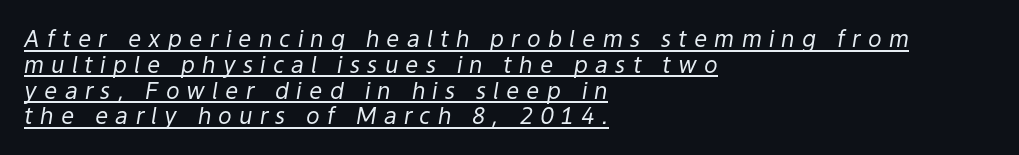
The image shows 23 px text type, italic (leaning right); set left-aligned, tight line spacing (1.12x), unusually wide letter spacing (+0.31 em), underlined.
